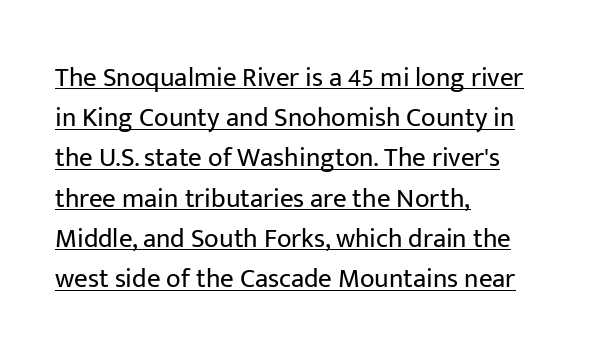
Q: Is the text bold? A: No.
Q: Is the text italic (slanted)? A: No, it is upright.
Q: Is the text underlined? A: Yes.
Q: How is the paragraph aligned? A: Left-aligned.
Q: Is the spacing between letters normal or unusually wide? A: Normal.
Q: Is the spacing between lines tight, normal or loose? A: Normal.
